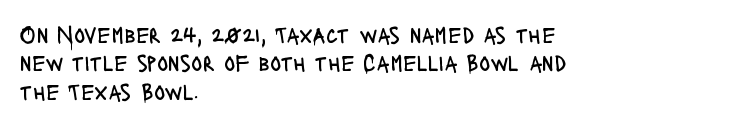
{"italic": "no", "bold": "no", "underline": "no", "align": "left", "line_spacing_ratio": 1.23, "letter_spacing": "normal", "letter_spacing_em": 0.0, "glyph_px": 23}
